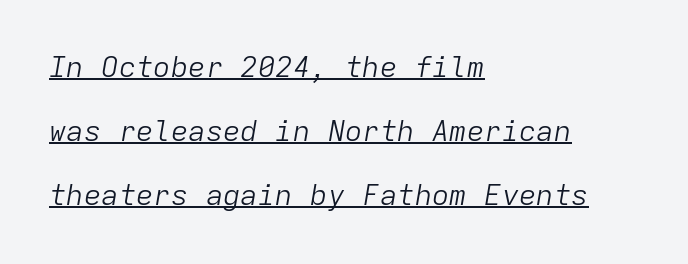
The image shows 29 px light type, italic (leaning right), monospaced; set left-aligned, loose line spacing (2.21x), normal letter spacing, underlined; low stroke contrast and a medium x-height.
